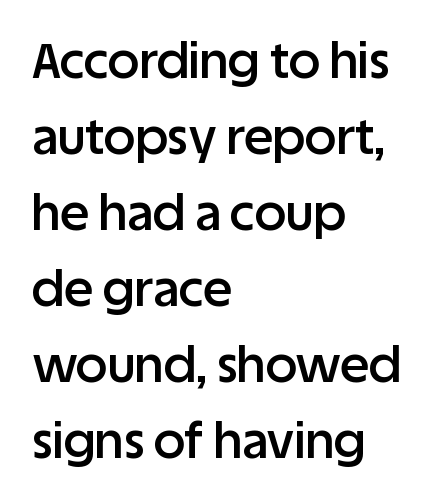
The image shows 49 px semibold sans-serif type, upright; set left-aligned, normal line spacing (1.55x), normal letter spacing, not underlined; low stroke contrast and a large x-height.
